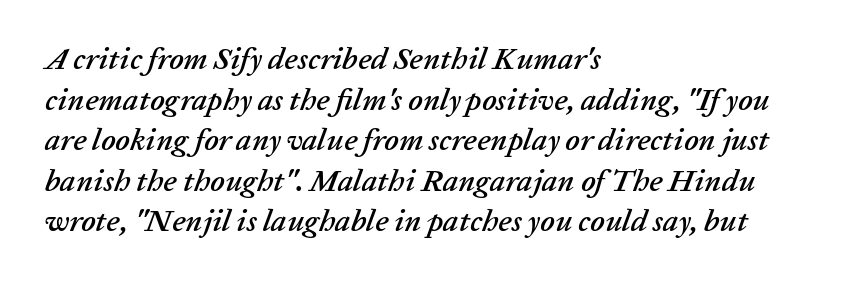
{"italic": "yes", "lean": "right", "slant_degrees": 20, "width": "normal", "stroke_contrast": "low", "x_height": "medium", "monospaced": "no", "underline": "no", "align": "left", "line_spacing": "normal", "line_spacing_ratio": 1.31, "letter_spacing": "normal", "letter_spacing_em": 0.0, "glyph_px": 31}
